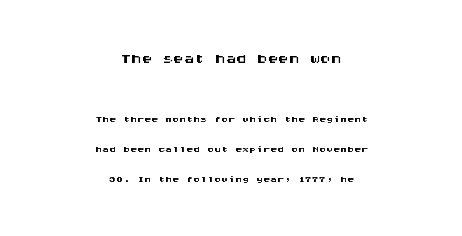
{"italic": "no", "underline": "no", "align": "center", "line_spacing": "loose", "line_spacing_ratio": 2.14, "letter_spacing": "normal", "letter_spacing_em": 0.0, "larger_block": "first", "size_ratio": 1.5, "glyph_px": 21}
